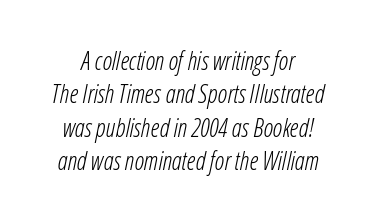
Q: Is the text bold? A: No.
Q: Is the text italic (slanted)? A: Yes, it leans right by about 12 degrees.
Q: Is the text underlined? A: No.
Q: Is the spacing between letters normal or unusually wide? A: Normal.
Q: Is the spacing between lines tight, normal or loose? A: Normal.
